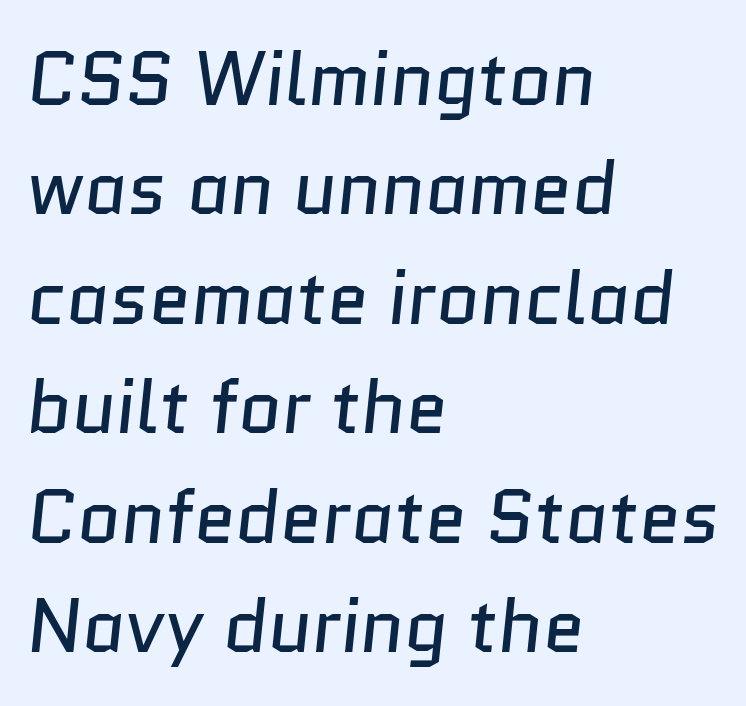
Stroke thickness stays within the range of a standard reading face or lighter. In CSS terms this would be text-align: left. These lines are composed in type without serifs. Line spacing here is normal. The line texture is even and compact thanks to regular tracking. The strip under each line holds only bare page.
